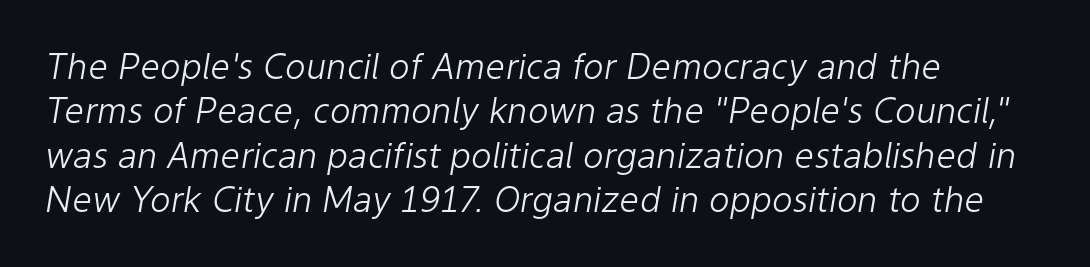
Q: Is the text bold? A: No.
Q: Is the text italic (slanted)? A: Yes, it leans right by about 9 degrees.
Q: Is the text underlined? A: No.
Q: How is the paragraph aligned? A: Left-aligned.
Q: Is the spacing between letters normal or unusually wide? A: Normal.
Q: Is the spacing between lines tight, normal or loose? A: Normal.
Q: Width (condensed, normal, or wide)? A: Normal.
Q: Stroke contrast? A: Low.
Q: x-height? A: Medium.
Q: Monospaced? A: No.
